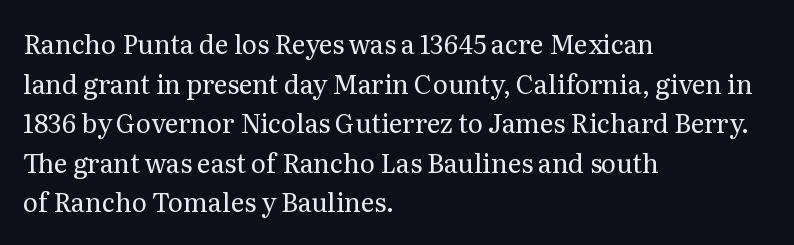
The block of text has a typical density, with ordinary space between rows. The line texture is even and compact thanks to regular tracking. Nothing heavy about these letters — not bold at all. Which margin do the lines hug? The left one — the right edge is uneven.
